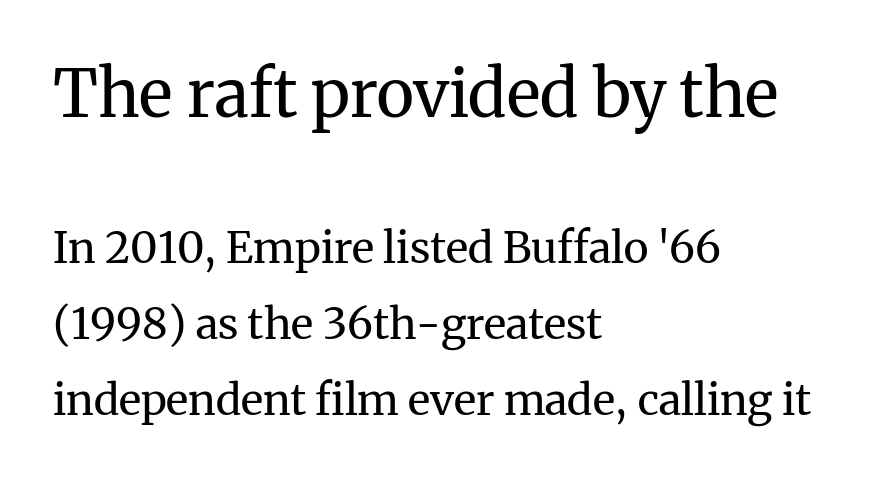
Stroke thickness stays within the range of a standard reading face or lighter. Quick note: underline off. The rag falls on the right side of this text block. Notice how the stems are strictly vertical — no italics here. The emphasis by scale lands on block number one, above.
